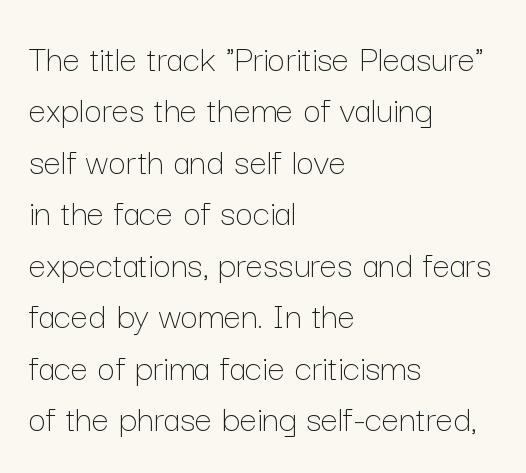
The image shows 39 px thin type, upright; set left-aligned, normal line spacing (1.32x), normal letter spacing, not underlined; low stroke contrast and a medium x-height.
